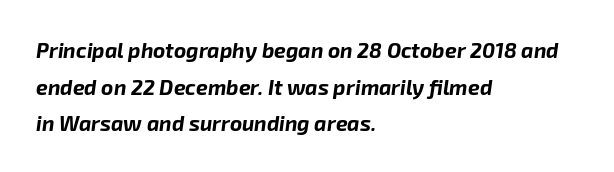
{"italic": "yes", "lean": "right", "slant_degrees": 8, "bold": "yes", "underline": "no", "align": "left", "line_spacing_ratio": 1.75, "letter_spacing": "normal", "letter_spacing_em": 0.0, "glyph_px": 21}
